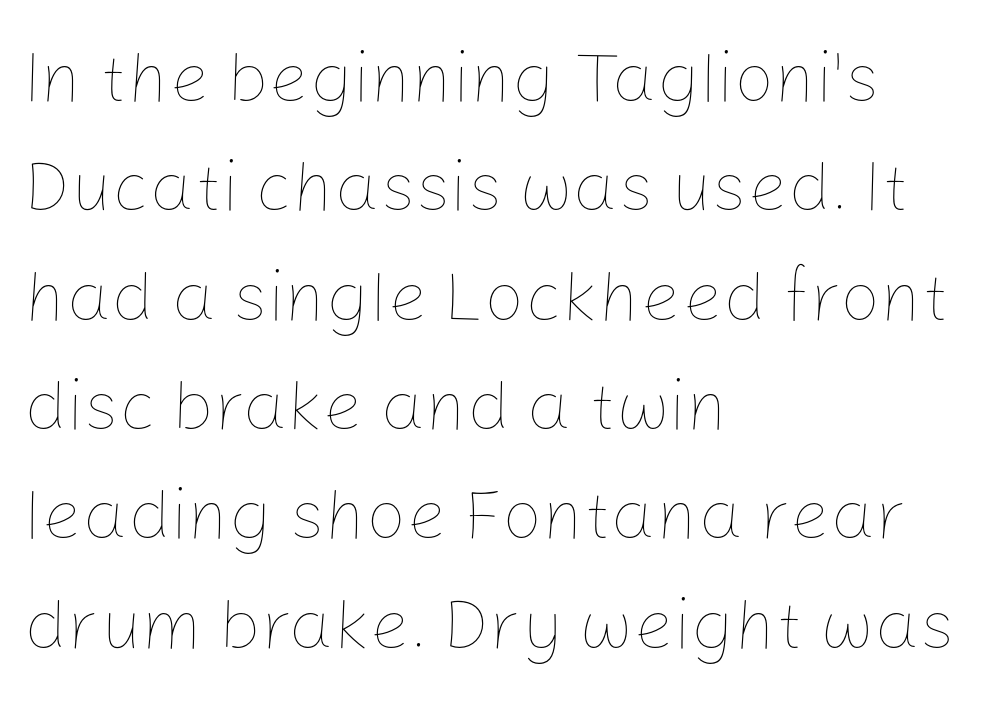
The image shows 71 px thin type, upright; set left-aligned, normal line spacing (1.54x), normal letter spacing, not underlined; low stroke contrast and a medium x-height.
